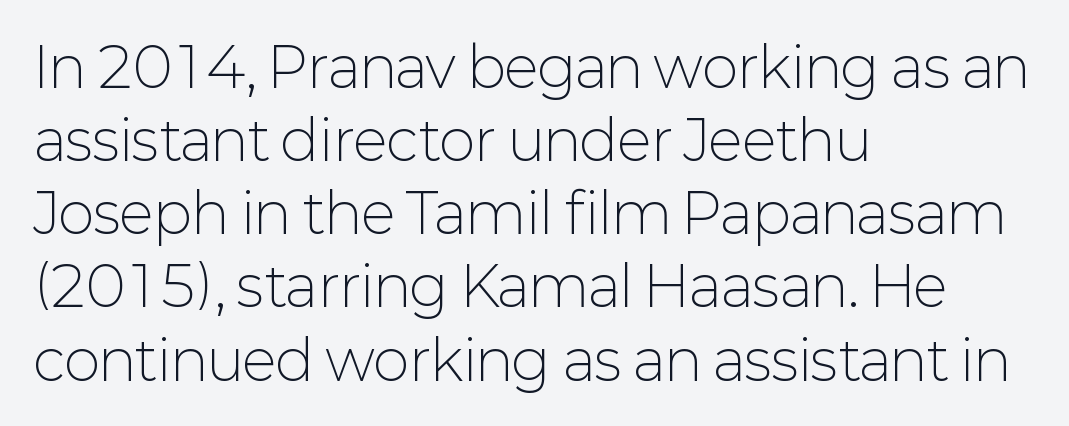
Q: Is the text bold? A: No.
Q: Is the text italic (slanted)? A: No, it is upright.
Q: Is the typeface a serif or a sans-serif typeface? A: Sans-serif.
Q: Is the text underlined? A: No.
Q: How is the paragraph aligned? A: Left-aligned.
Q: Is the spacing between letters normal or unusually wide? A: Normal.
Q: Is the spacing between lines tight, normal or loose? A: Normal.
Q: Width (condensed, normal, or wide)? A: Normal.
Q: Stroke contrast? A: Low.
Q: x-height? A: Medium.
Q: Monospaced? A: No.
